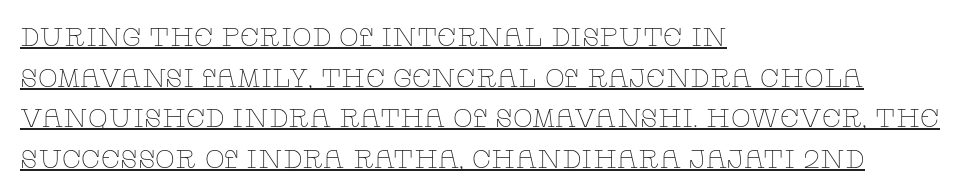
{"italic": "no", "bold": "no", "underline": "yes", "align": "left", "line_spacing": "normal", "line_spacing_ratio": 1.56, "letter_spacing": "normal", "letter_spacing_em": 0.0, "glyph_px": 26}
